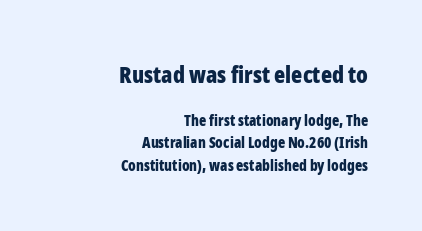
The lines sit at an ordinary, default distance from one another. Posture: vertical. Notice how thick the strokes are: this is what a full bold looks like. The more generous point size was reserved for the upper chunk.
